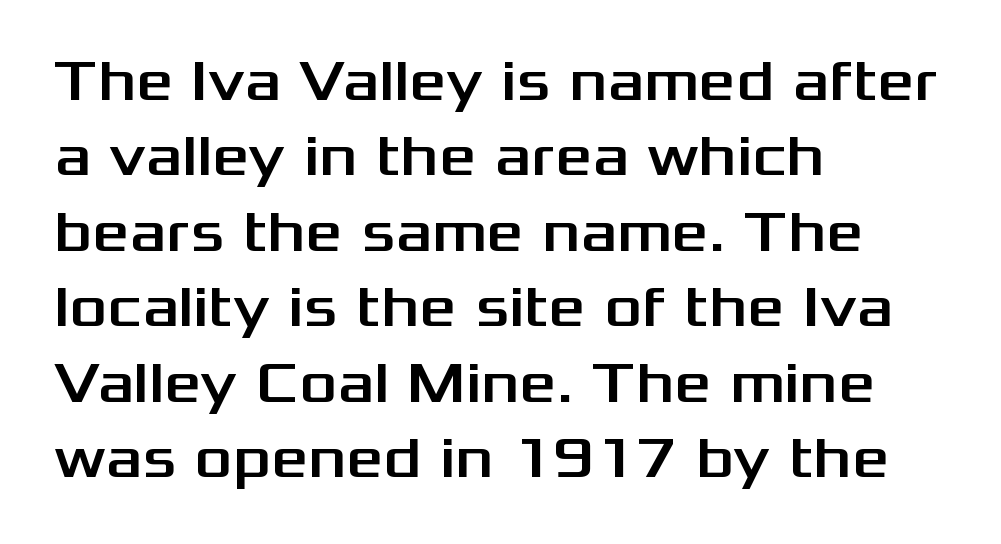
This block has exactly the height ordinary leading produces. The designer went with a sans here, leaving each stem footless. The passage shown has conventional tracking throughout. Tall strokes in this sample are plumb rather than angled. Spacing verdict: proportional, widths tailored to each character.
